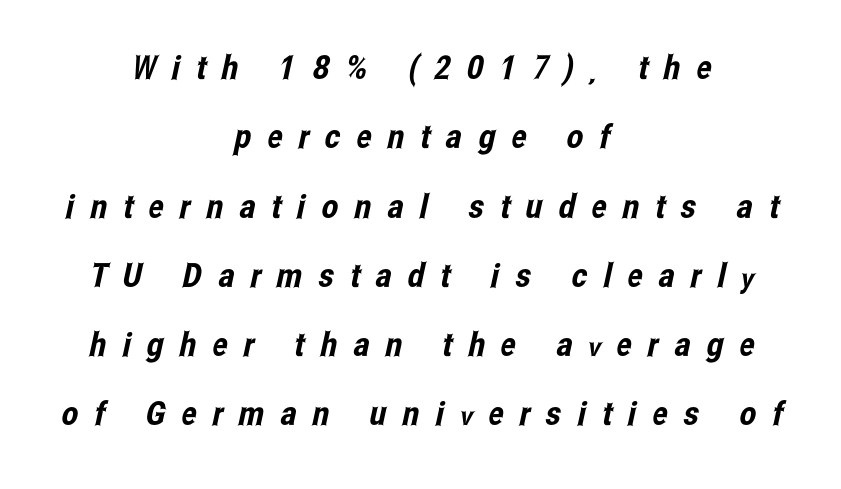
{"serif": "no", "width": "condensed", "stroke_contrast": "low", "x_height": "medium", "monospaced": "no", "underline": "no", "align": "center", "line_spacing": "loose", "line_spacing_ratio": 2.1, "letter_spacing": "wide", "letter_spacing_em": 0.49, "glyph_px": 33}
